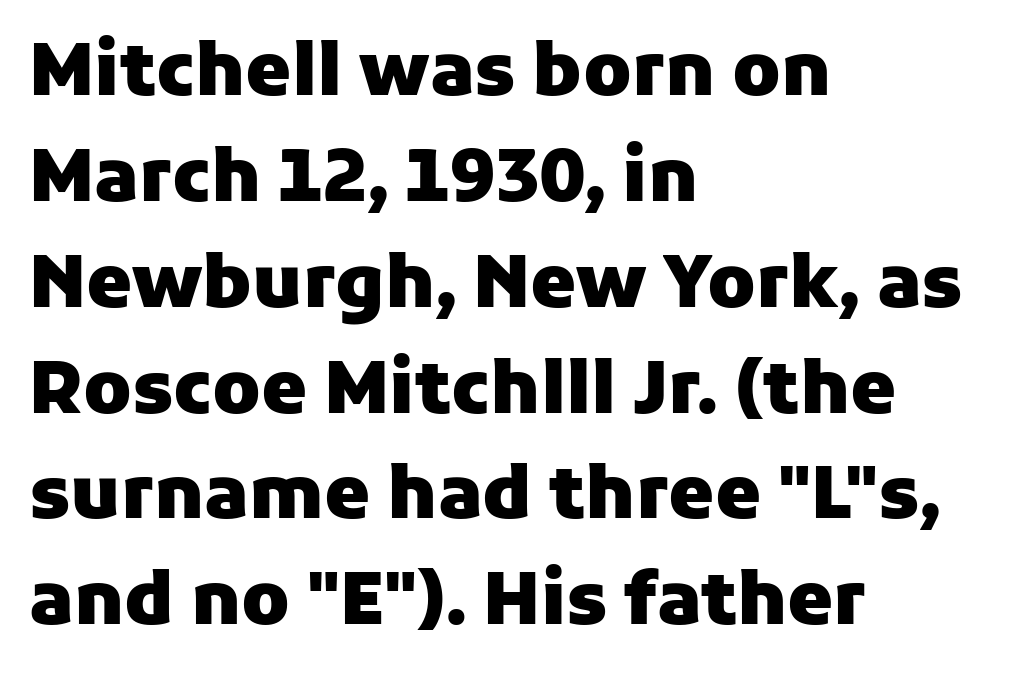
Q: Is the text bold? A: Yes.
Q: Is the text italic (slanted)? A: No, it is upright.
Q: Is the typeface a serif or a sans-serif typeface? A: Sans-serif.
Q: Is the text underlined? A: No.
Q: How is the paragraph aligned? A: Left-aligned.
Q: Is the spacing between letters normal or unusually wide? A: Normal.
Q: Is the spacing between lines tight, normal or loose? A: Normal.
Q: Width (condensed, normal, or wide)? A: Normal.
Q: Stroke contrast? A: Low.
Q: x-height? A: Medium.
Q: Monospaced? A: No.
